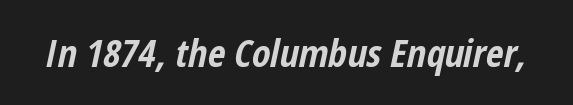
The image shows 38 px bold, condensed type, italic (leaning right); set normal letter spacing, not underlined; low stroke contrast and a medium x-height.
